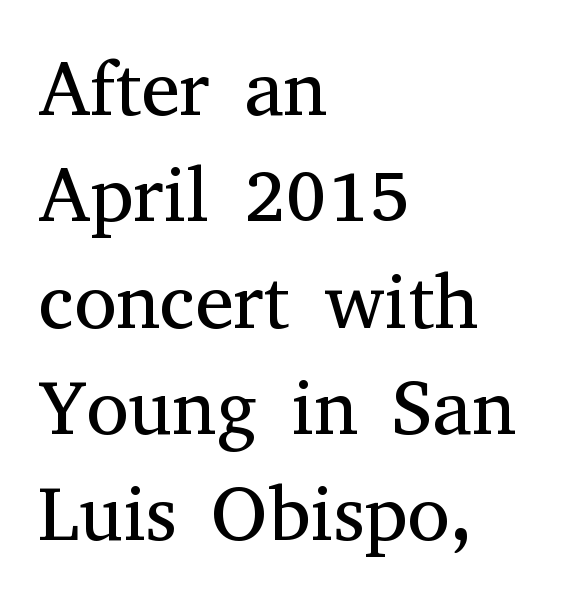
Q: Is the text bold? A: No.
Q: Is the text italic (slanted)? A: No, it is upright.
Q: Is the typeface a serif or a sans-serif typeface? A: Serif.
Q: Is the text underlined? A: No.
Q: How is the paragraph aligned? A: Left-aligned.
Q: Is the spacing between letters normal or unusually wide? A: Normal.
Q: Is the spacing between lines tight, normal or loose? A: Normal.
Q: Width (condensed, normal, or wide)? A: Normal.
Q: Stroke contrast? A: Medium.
Q: x-height? A: Medium.
Q: Monospaced? A: No.
